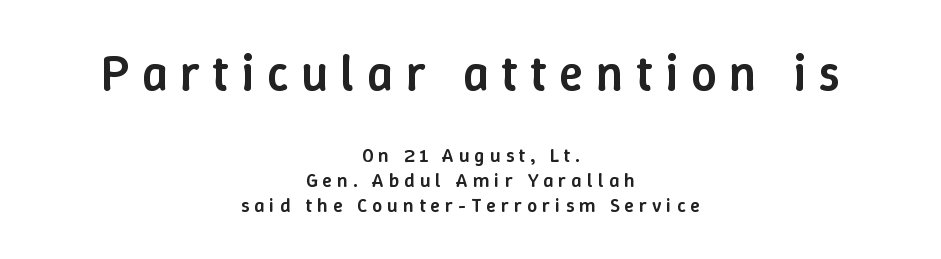
{"italic": "no", "bold": "semi", "weight": "semibold", "width": "normal", "stroke_contrast": "low", "x_height": "medium", "monospaced": "no", "underline": "no", "align": "center", "line_spacing": "normal", "line_spacing_ratio": 1.25, "letter_spacing": "wide", "letter_spacing_em": 0.25, "larger_block": "first", "size_ratio": 2.5, "glyph_px": 50}
